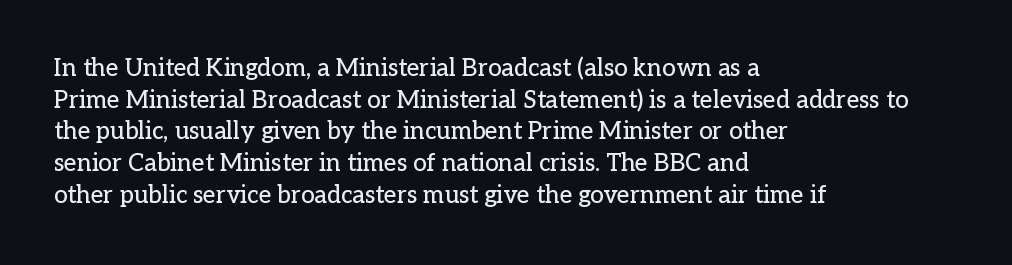
The image shows 24 px text type, upright; set left-aligned, normal line spacing (1.32x), normal letter spacing, not underlined.
